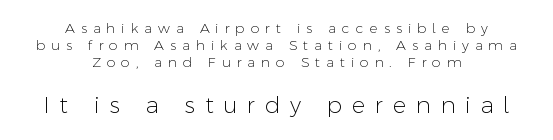
The image shows 23 px text type, upright; set centered, line spacing 1.23x, unusually wide letter spacing (+0.42 em), not underlined; the second (bottom) block is 1.64x larger.
